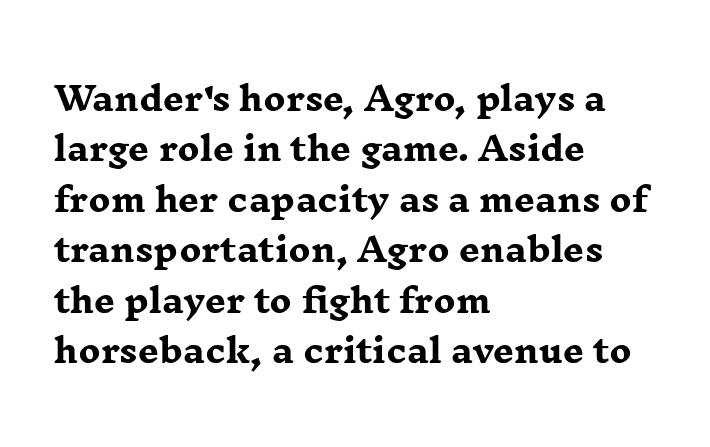
The image shows 33 px heavy, wide serif type, upright; set left-aligned, normal line spacing (1.53x), normal letter spacing, not underlined; low stroke contrast and a medium x-height.
